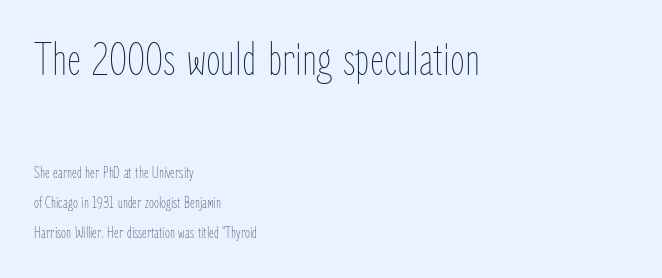
The image shows 48 px thin, condensed type, upright; set left-aligned, loose line spacing (1.9x), normal letter spacing, not underlined; the first (top) block is 3.0x larger; low stroke contrast and a medium x-height.
